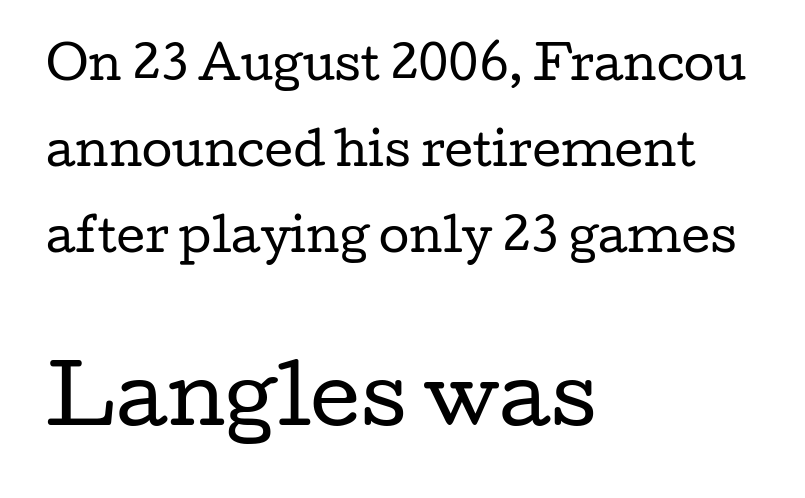
{"serif": "yes", "italic": "no", "bold": "no", "weight": "regular", "width": "wide", "stroke_contrast": "low", "x_height": "medium", "monospaced": "no", "underline": "no", "align": "left", "line_spacing": "loose", "line_spacing_ratio": 1.95, "letter_spacing": "normal", "letter_spacing_em": 0.0, "larger_block": "second", "size_ratio": 1.75, "glyph_px": 77}
